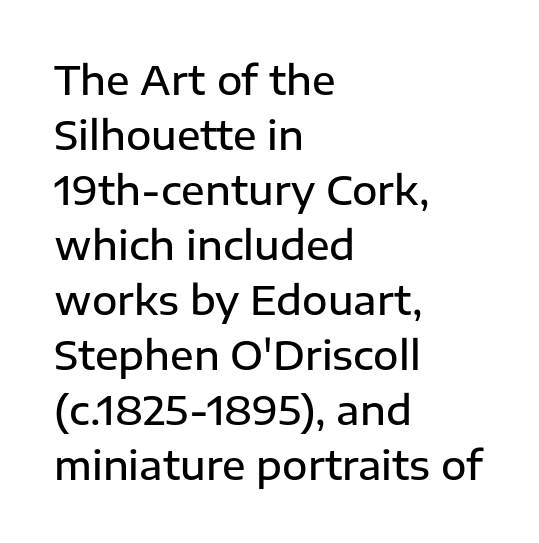
The image shows 39 px semibold sans-serif type, upright; set left-aligned, normal line spacing (1.41x), normal letter spacing, not underlined; low stroke contrast and a medium x-height.
